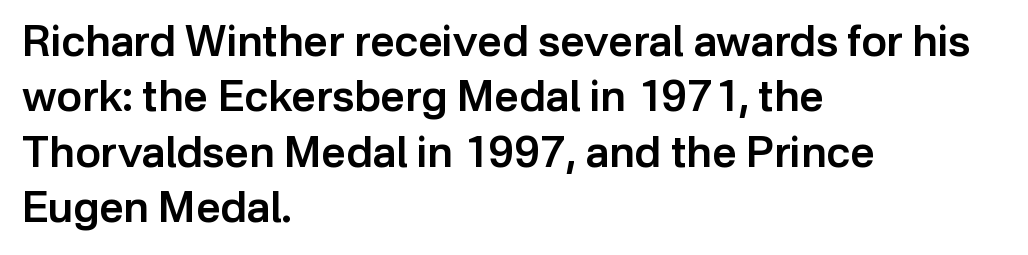
The image shows 43 px semibold sans-serif type, upright; set left-aligned, normal line spacing (1.29x), normal letter spacing, not underlined; low stroke contrast and a medium x-height.
